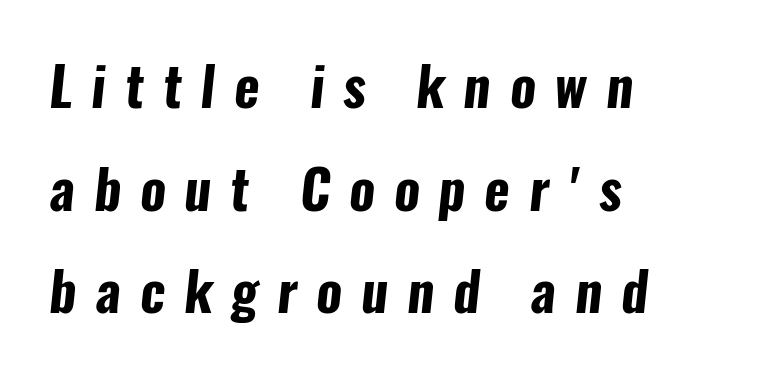
Q: Is the text bold? A: Yes.
Q: Is the typeface a serif or a sans-serif typeface? A: Sans-serif.
Q: Is the text underlined? A: No.
Q: How is the paragraph aligned? A: Left-aligned.
Q: Is the spacing between letters normal or unusually wide? A: Unusually wide.
Q: Is the spacing between lines tight, normal or loose? A: Loose.
Q: Width (condensed, normal, or wide)? A: Condensed.
Q: Stroke contrast? A: Low.
Q: x-height? A: Medium.
Q: Monospaced? A: No.
